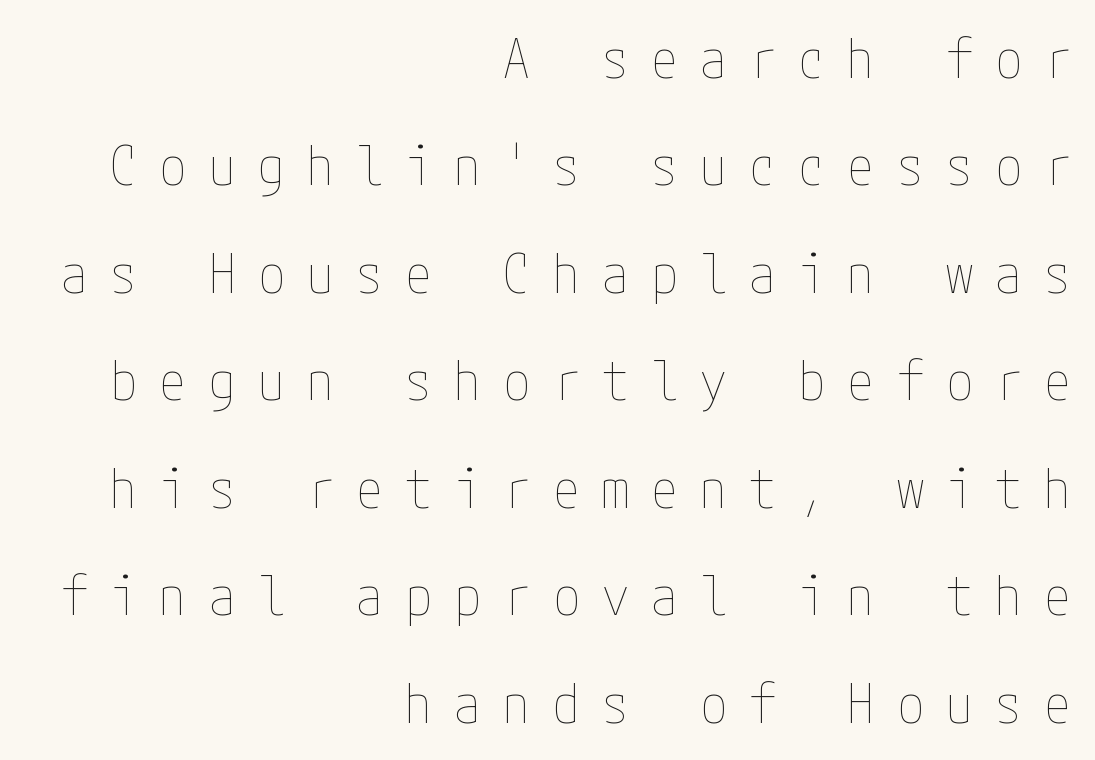
{"italic": "no", "bold": "no", "weight": "thin", "width": "condensed", "stroke_contrast": "low", "x_height": "medium", "underline": "no", "align": "right", "line_spacing": "loose", "line_spacing_ratio": 1.99, "letter_spacing": "wide", "letter_spacing_em": 0.41, "glyph_px": 54}
